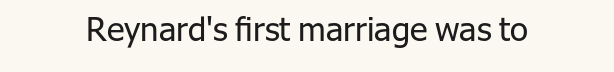
What stands out about the letter spacing? Nothing — it is the standard amount. Quick note: not italic, upright. Just letters on the line, the space beneath them empty. This is not heavy type; no bold has been used. Grotesque or geometric, the face here clearly has no serifs.
